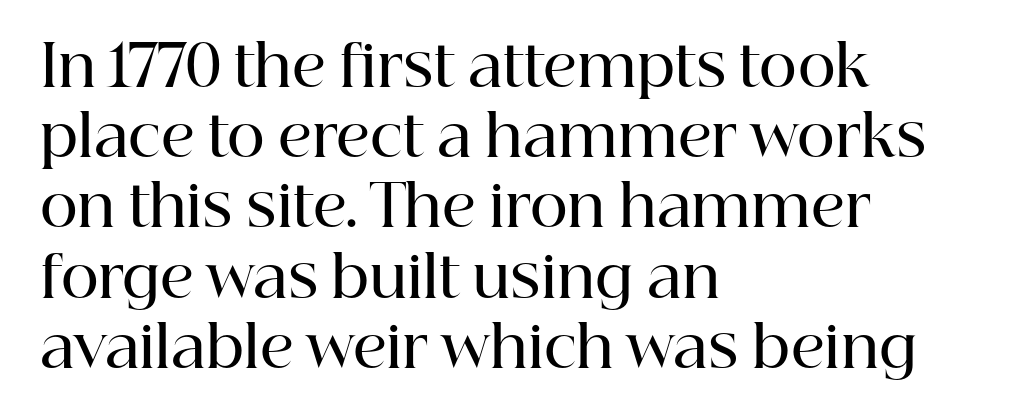
Q: Is the text bold? A: Semi-bold.
Q: Is the text italic (slanted)? A: No, it is upright.
Q: Is the typeface a serif or a sans-serif typeface? A: Serif.
Q: Is the text underlined? A: No.
Q: How is the paragraph aligned? A: Left-aligned.
Q: Is the spacing between letters normal or unusually wide? A: Normal.
Q: Width (condensed, normal, or wide)? A: Normal.
Q: Stroke contrast? A: High.
Q: x-height? A: Medium.
Q: Monospaced? A: No.
